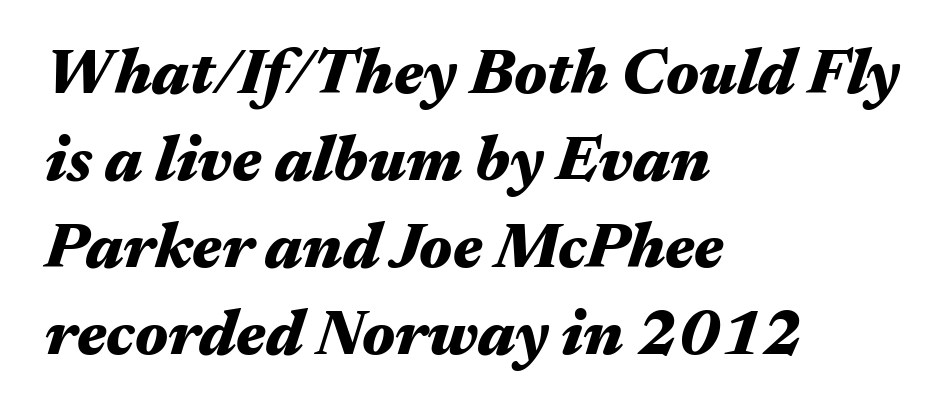
{"italic": "yes", "lean": "right", "slant_degrees": 17, "bold": "yes", "weight": "heavy", "width": "wide", "stroke_contrast": "medium", "x_height": "medium", "monospaced": "no", "underline": "no", "align": "left", "line_spacing": "normal", "line_spacing_ratio": 1.36, "letter_spacing": "normal", "letter_spacing_em": 0.0, "glyph_px": 64}
